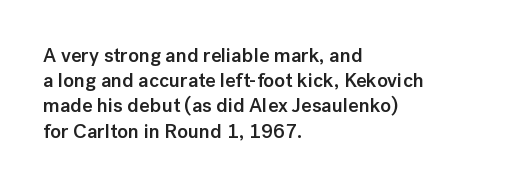
Q: Is the text bold? A: Semi-bold.
Q: Is the text italic (slanted)? A: No, it is upright.
Q: Is the text underlined? A: No.
Q: How is the paragraph aligned? A: Left-aligned.
Q: Is the spacing between letters normal or unusually wide? A: Normal.
Q: Is the spacing between lines tight, normal or loose? A: Normal.
